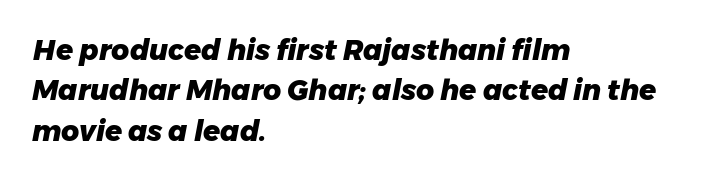
{"italic": "yes", "lean": "right", "slant_degrees": 11, "bold": "yes", "weight": "heavy", "width": "normal", "stroke_contrast": "low", "x_height": "medium", "monospaced": "no", "underline": "no", "align": "left", "line_spacing": "normal", "line_spacing_ratio": 1.44, "letter_spacing": "normal", "letter_spacing_em": 0.0, "glyph_px": 28}
